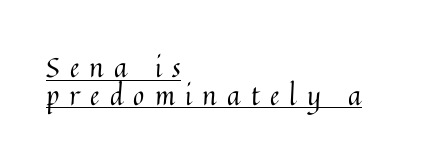
Q: Is the text bold? A: No.
Q: Is the text italic (slanted)? A: Yes.
Q: Is the text underlined? A: Yes.
Q: How is the paragraph aligned? A: Left-aligned.
Q: Is the spacing between letters normal or unusually wide? A: Unusually wide.
Q: Is the spacing between lines tight, normal or loose? A: Tight.
